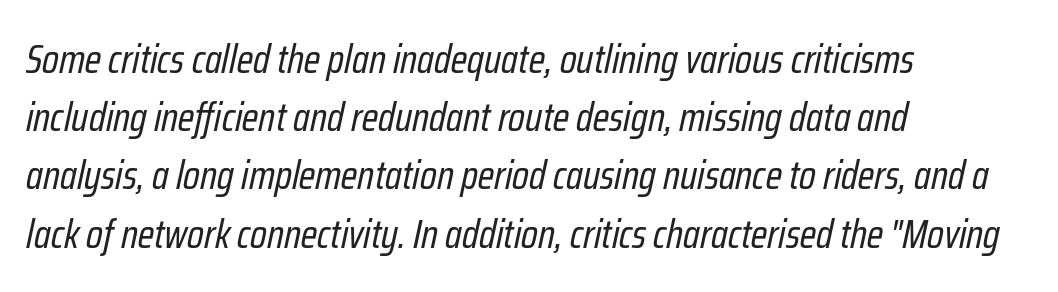
This block has exactly the height ordinary leading produces. These lines are rendered in a variable-pitch font. The letterforms sit shoulder to shoulder at normal distance. Style check: oblique. The area under the type is left untouched.
